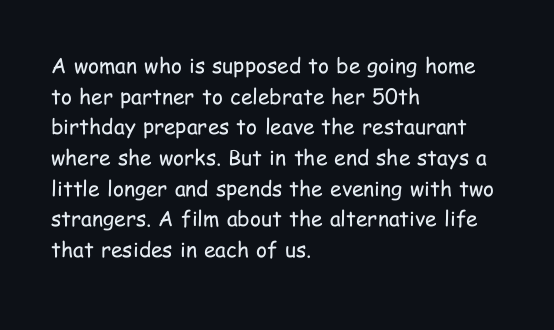
Q: Is the text bold? A: No.
Q: Is the text italic (slanted)? A: No, it is upright.
Q: Is the text underlined? A: No.
Q: How is the paragraph aligned? A: Left-aligned.
Q: Is the spacing between letters normal or unusually wide? A: Normal.
Q: Is the spacing between lines tight, normal or loose? A: Normal.
